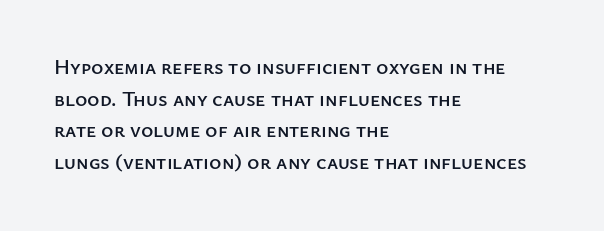
Q: Is the text italic (slanted)? A: No, it is upright.
Q: Is the text underlined? A: No.
Q: How is the paragraph aligned? A: Left-aligned.
Q: Is the spacing between letters normal or unusually wide? A: Normal.
Q: Is the spacing between lines tight, normal or loose? A: Normal.
